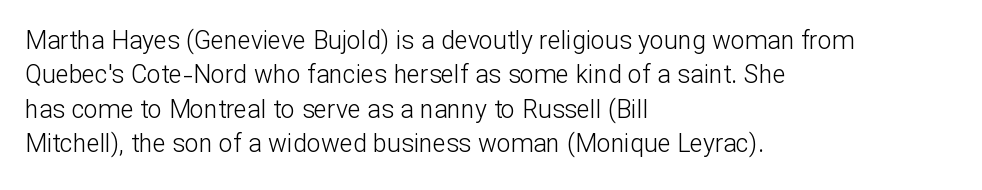
{"italic": "no", "bold": "no", "underline": "no", "align": "left", "line_spacing": "normal", "line_spacing_ratio": 1.38, "letter_spacing": "normal", "letter_spacing_em": 0.0, "glyph_px": 25}
